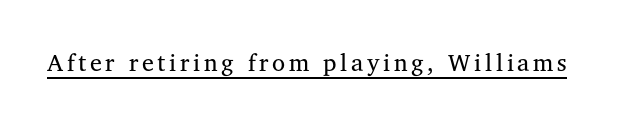
Q: Is the text bold? A: No.
Q: Is the text italic (slanted)? A: No, it is upright.
Q: Is the text underlined? A: Yes.
